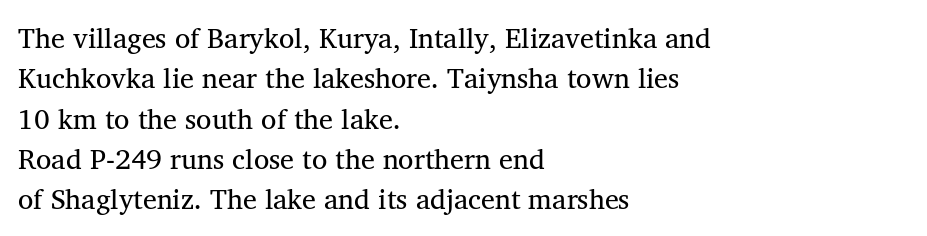
Q: Is the text bold? A: No.
Q: Is the typeface a serif or a sans-serif typeface? A: Serif.
Q: Is the text underlined? A: No.
Q: How is the paragraph aligned? A: Left-aligned.
Q: Is the spacing between letters normal or unusually wide? A: Normal.
Q: Is the spacing between lines tight, normal or loose? A: Normal.
Q: Width (condensed, normal, or wide)? A: Normal.
Q: Stroke contrast? A: Medium.
Q: x-height? A: Medium.
Q: Monospaced? A: No.
